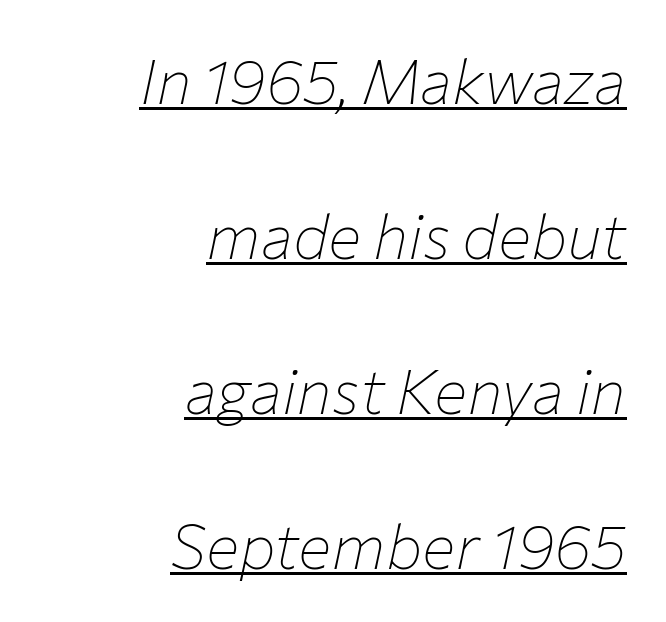
The image shows 62 px thin type, italic (leaning right); set right-aligned, loose line spacing (2.5x), normal letter spacing, underlined; low stroke contrast and a medium x-height.
